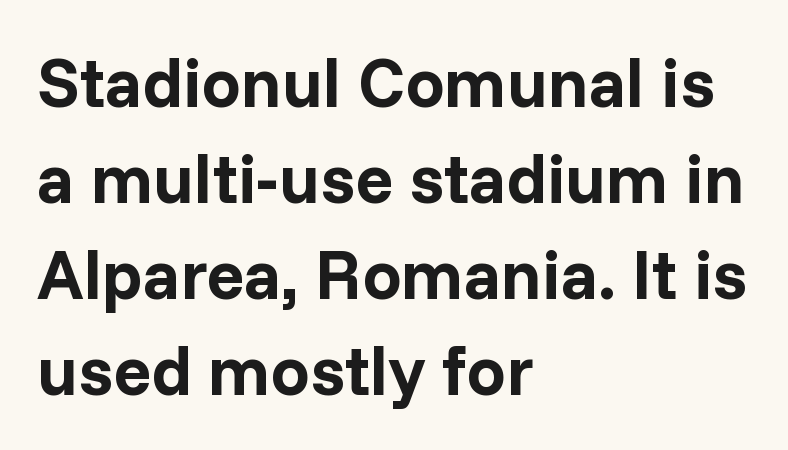
{"serif": "no", "italic": "no", "bold": "yes", "weight": "bold", "width": "normal", "stroke_contrast": "low", "x_height": "medium", "monospaced": "no", "underline": "no", "align": "left", "line_spacing": "normal", "line_spacing_ratio": 1.37, "letter_spacing": "normal", "letter_spacing_em": 0.0, "glyph_px": 70}
